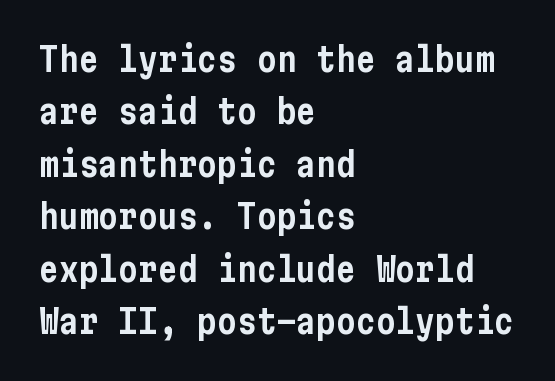
Q: Is the text italic (slanted)? A: No, it is upright.
Q: Is the typeface a serif or a sans-serif typeface? A: Sans-serif.
Q: Is the text underlined? A: No.
Q: How is the paragraph aligned? A: Left-aligned.
Q: Is the spacing between letters normal or unusually wide? A: Normal.
Q: Is the spacing between lines tight, normal or loose? A: Normal.
Q: Width (condensed, normal, or wide)? A: Condensed.
Q: Stroke contrast? A: Low.
Q: x-height? A: Medium.
